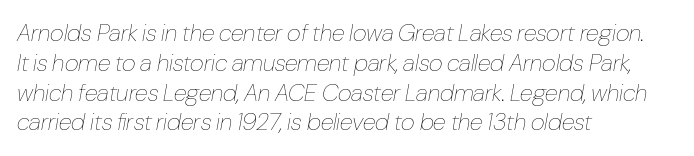
The image shows 24 px text type, italic (leaning right); set left-aligned, line spacing 1.24x, normal letter spacing, not underlined.
